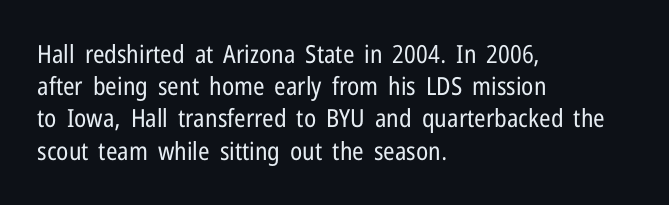
Q: Is the text bold? A: No.
Q: Is the text italic (slanted)? A: No, it is upright.
Q: Is the text underlined? A: No.
Q: How is the paragraph aligned? A: Left-aligned.
Q: Is the spacing between letters normal or unusually wide? A: Normal.
Q: Is the spacing between lines tight, normal or loose? A: Normal.
